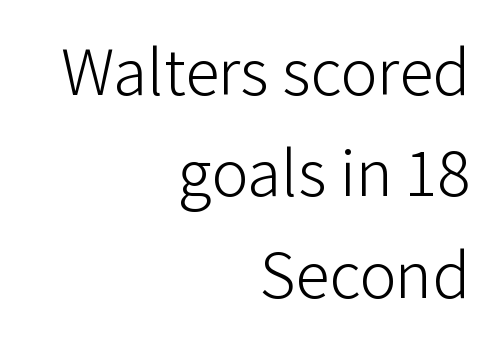
Q: Is the text bold? A: No.
Q: Is the text italic (slanted)? A: No, it is upright.
Q: Is the typeface a serif or a sans-serif typeface? A: Sans-serif.
Q: Is the text underlined? A: No.
Q: How is the paragraph aligned? A: Right-aligned.
Q: Is the spacing between letters normal or unusually wide? A: Normal.
Q: Is the spacing between lines tight, normal or loose? A: Normal.
Q: Width (condensed, normal, or wide)? A: Normal.
Q: Stroke contrast? A: Low.
Q: x-height? A: Medium.
Q: Monospaced? A: No.
